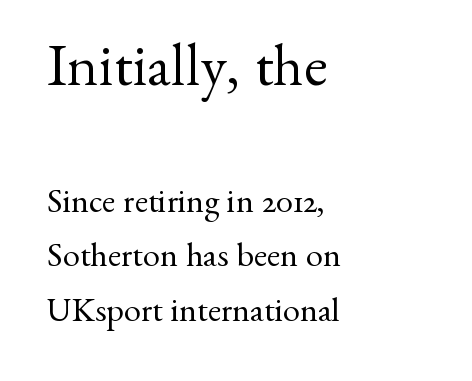
Q: Is the text bold? A: No.
Q: Is the text italic (slanted)? A: No, it is upright.
Q: Is the typeface a serif or a sans-serif typeface? A: Serif.
Q: Is the text underlined? A: No.
Q: How is the paragraph aligned? A: Left-aligned.
Q: Is the spacing between letters normal or unusually wide? A: Normal.
Q: Is the spacing between lines tight, normal or loose? A: Normal.
Q: Which block of text is set in a larger size, the first (top) or the second (bottom)? A: The first (top) one.
Q: Width (condensed, normal, or wide)? A: Normal.
Q: Stroke contrast? A: Medium.
Q: x-height? A: Small.
Q: Monospaced? A: No.
